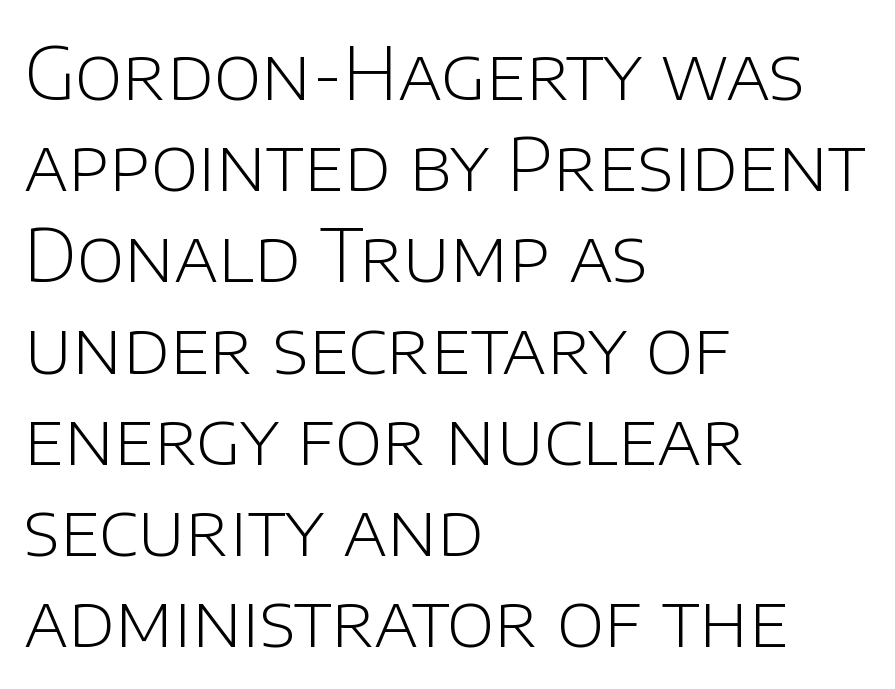
A student would call this left alignment; a typographer would say flush left, rag right. Serifs: no, the terminals of the letterforms are clean. Vertically, the passage feels balanced, rows spaced as you'd expect. Posture: straight, roman, zero tilt. Weight class: somewhere from thin through regular. These lines are rendered in a variable-pitch font.
